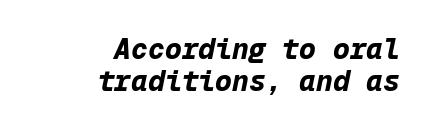
{"italic": "yes", "lean": "right", "slant_degrees": 12, "bold": "yes", "weight": "bold", "width": "normal", "stroke_contrast": "low", "x_height": "medium", "monospaced": "yes", "underline": "no", "align": "right", "line_spacing": "tight", "line_spacing_ratio": 1.15, "letter_spacing": "normal", "letter_spacing_em": 0.0, "glyph_px": 28}
